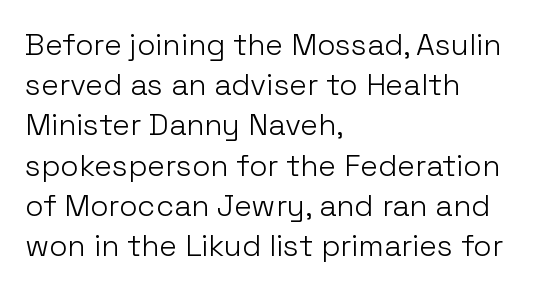
Q: Is the text bold? A: No.
Q: Is the text italic (slanted)? A: No, it is upright.
Q: Is the typeface a serif or a sans-serif typeface? A: Sans-serif.
Q: Is the text underlined? A: No.
Q: How is the paragraph aligned? A: Left-aligned.
Q: Is the spacing between letters normal or unusually wide? A: Normal.
Q: Is the spacing between lines tight, normal or loose? A: Normal.
Q: Width (condensed, normal, or wide)? A: Normal.
Q: Stroke contrast? A: Low.
Q: x-height? A: Medium.
Q: Monospaced? A: No.
